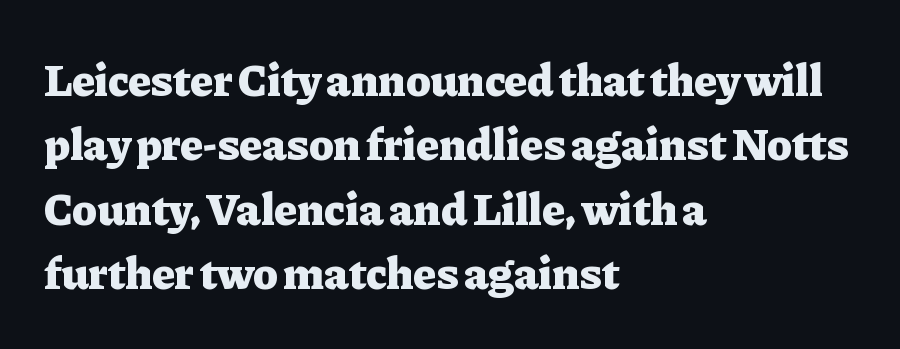
{"serif": "yes", "italic": "no", "bold": "yes", "weight": "heavy", "width": "normal", "stroke_contrast": "low", "x_height": "medium", "monospaced": "no", "underline": "no", "align": "left", "line_spacing": "normal", "line_spacing_ratio": 1.4, "letter_spacing": "normal", "letter_spacing_em": 0.0, "glyph_px": 46}
